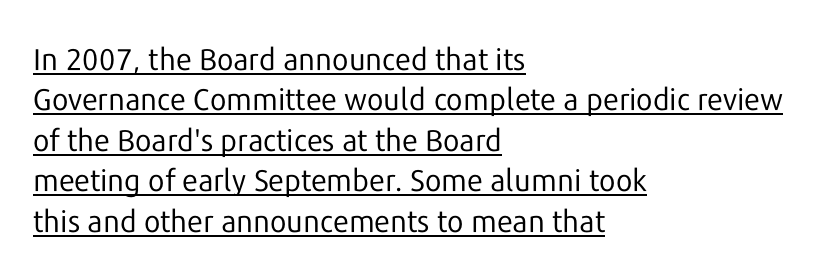
{"serif": "no", "italic": "no", "bold": "no", "weight": "regular", "width": "normal", "stroke_contrast": "low", "x_height": "medium", "monospaced": "no", "underline": "yes", "align": "left", "line_spacing": "normal", "line_spacing_ratio": 1.35, "letter_spacing": "normal", "letter_spacing_em": 0.0, "glyph_px": 30}
